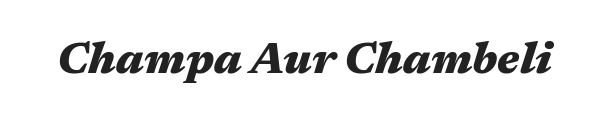
The image shows 43 px heavy, wide type, italic (leaning right); set normal letter spacing, not underlined; medium stroke contrast and a medium x-height.
